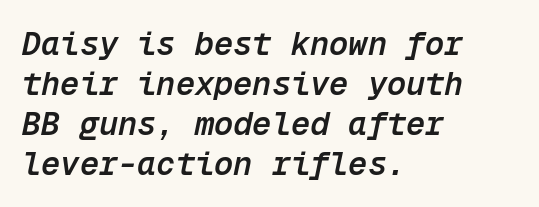
Q: Is the text bold? A: Semi-bold.
Q: Is the text italic (slanted)? A: Yes, it leans right by about 12 degrees.
Q: Is the text underlined? A: No.
Q: How is the paragraph aligned? A: Left-aligned.
Q: Is the spacing between letters normal or unusually wide? A: Normal.
Q: Is the spacing between lines tight, normal or loose? A: Normal.
Q: Width (condensed, normal, or wide)? A: Normal.
Q: Stroke contrast? A: Low.
Q: x-height? A: Medium.
Q: Monospaced? A: Yes.
